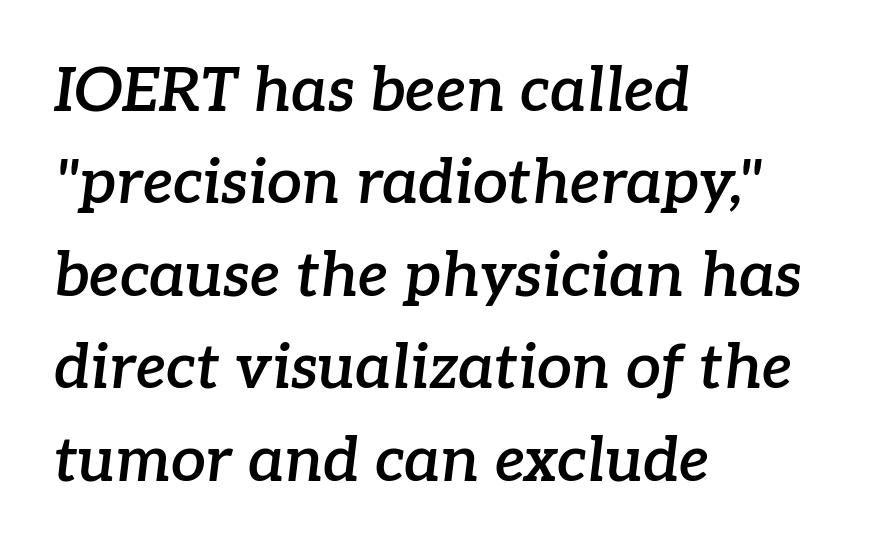
The image shows 62 px semibold serif type, italic (leaning right); set left-aligned, normal line spacing (1.49x), normal letter spacing, not underlined; low stroke contrast and a medium x-height.
